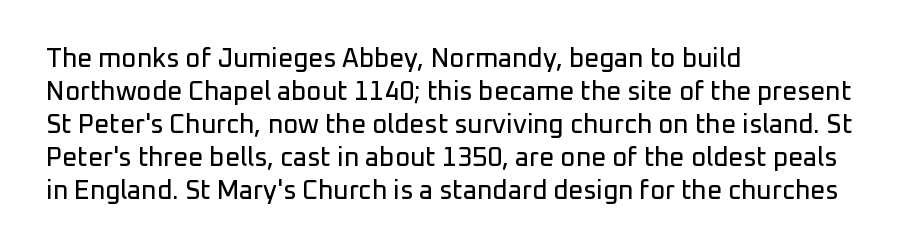
{"italic": "no", "underline": "no", "align": "left", "line_spacing": "normal", "line_spacing_ratio": 1.27, "letter_spacing": "normal", "letter_spacing_em": 0.0, "glyph_px": 26}
